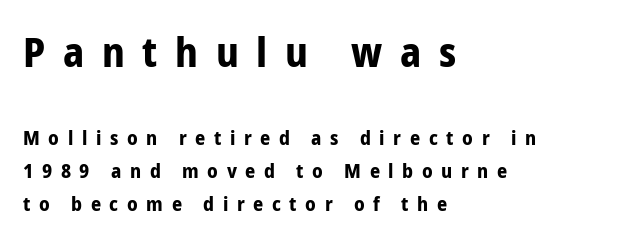
Posture: vertical. Compared with typical body copy, the letter spacing here is much looser. Proportional: the letters do not fall into vertical columns. Each row of text sits above clean, open space. Stroke terminals: plain, sans-serif.
